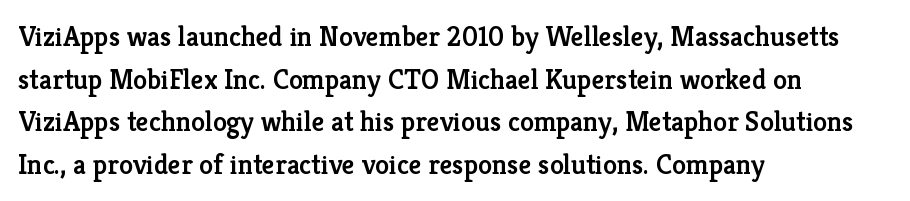
{"serif": "yes", "italic": "no", "bold": "semi", "weight": "semibold", "width": "normal", "stroke_contrast": "low", "x_height": "medium", "monospaced": "no", "underline": "no", "align": "left", "line_spacing": "normal", "line_spacing_ratio": 1.52, "letter_spacing": "normal", "letter_spacing_em": 0.0, "glyph_px": 28}
